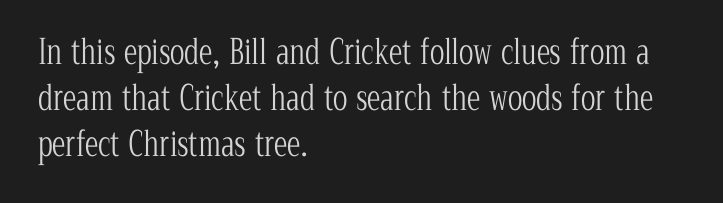
The image shows 34 px light, condensed serif type, upright; set left-aligned, normal line spacing (1.35x), normal letter spacing, not underlined; low stroke contrast and a medium x-height.
